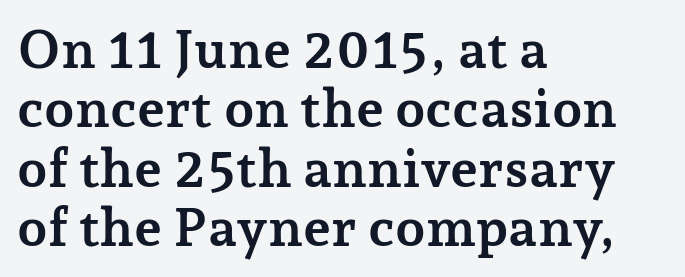
The face used here is proportionally spaced, like ordinary book or web type. The paragraph has a hard left edge and a soft right edge. One glance says dense: line gaps are narrower than usual. Glyph-to-glyph distance matches everyday printed text. You'd pick this weight for a headline — it's a proper bold.
